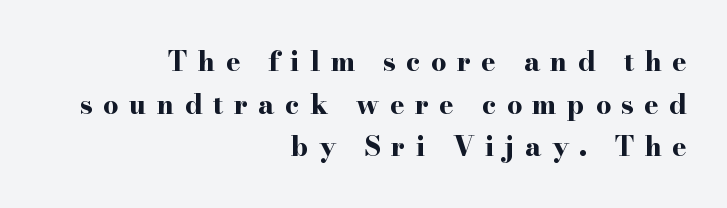
The image shows 27 px bold type, upright; set right-aligned, normal line spacing (1.58x), unusually wide letter spacing (+0.39 em), not underlined.
